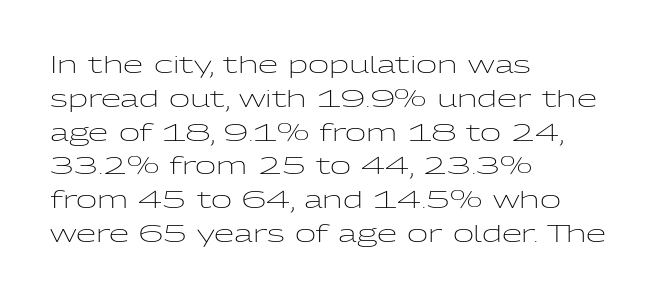
Q: Is the text bold? A: No.
Q: Is the text italic (slanted)? A: No, it is upright.
Q: Is the text underlined? A: No.
Q: How is the paragraph aligned? A: Left-aligned.
Q: Is the spacing between letters normal or unusually wide? A: Normal.
Q: Is the spacing between lines tight, normal or loose? A: Normal.
